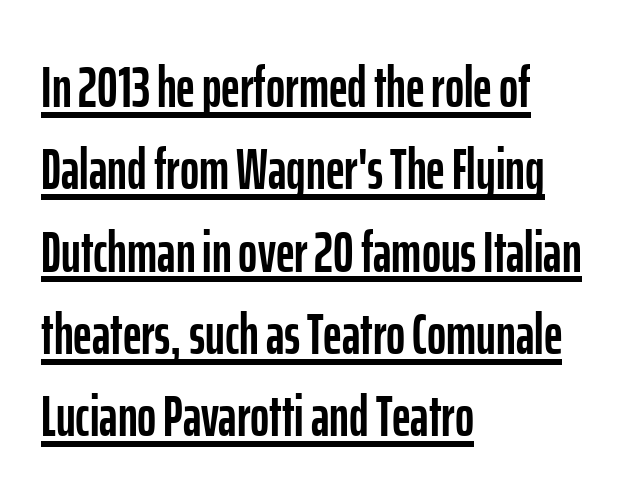
The image shows 58 px condensed sans-serif type, upright; set left-aligned, normal line spacing (1.42x), normal letter spacing, underlined; low stroke contrast and a medium x-height.
